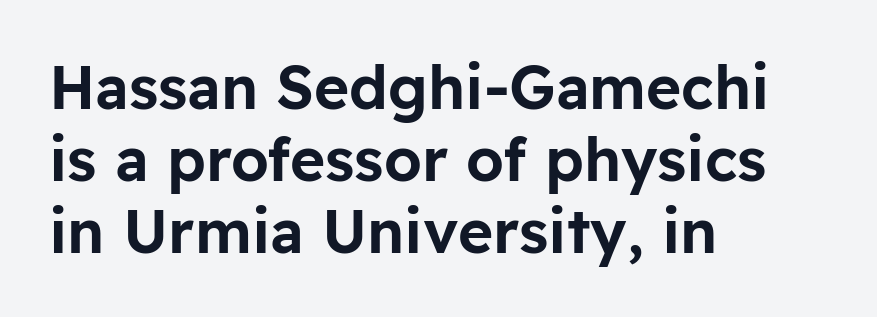
{"serif": "no", "italic": "no", "width": "normal", "stroke_contrast": "low", "x_height": "medium", "monospaced": "no", "underline": "no", "align": "left", "line_spacing_ratio": 1.2, "letter_spacing": "normal", "letter_spacing_em": 0.0, "glyph_px": 60}
